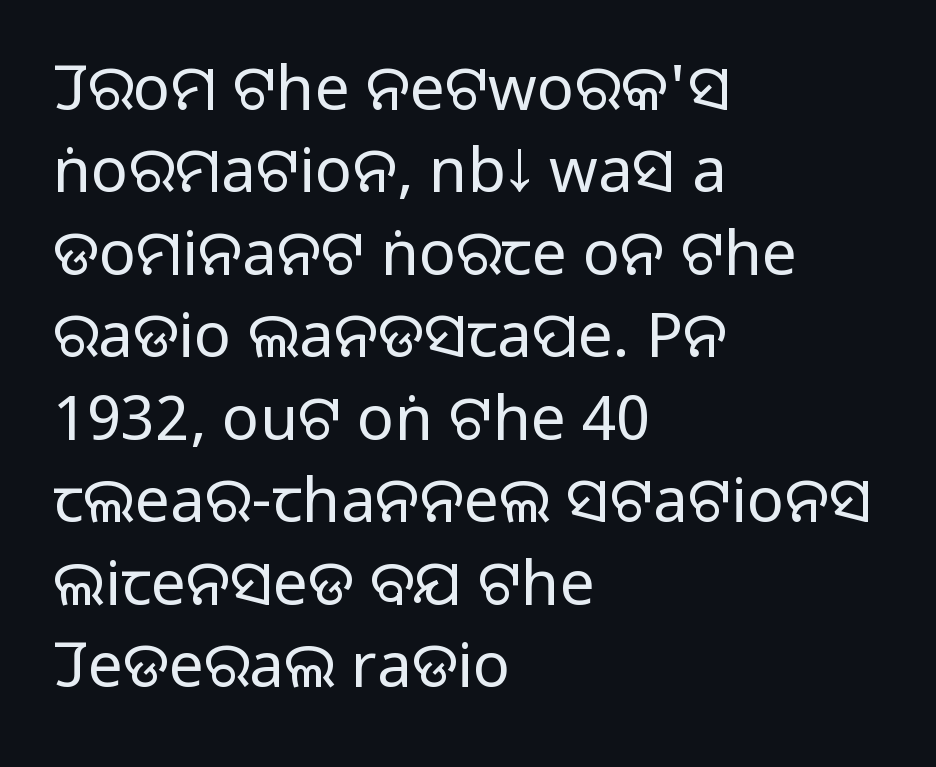
Weight: in the light-to-regular range. Regarding leading, the lines here are spaced in the standard way. This sample has the flowing, uneven cadence of proportional lettering. Compared with typical body copy, the letter spacing here is the same.
